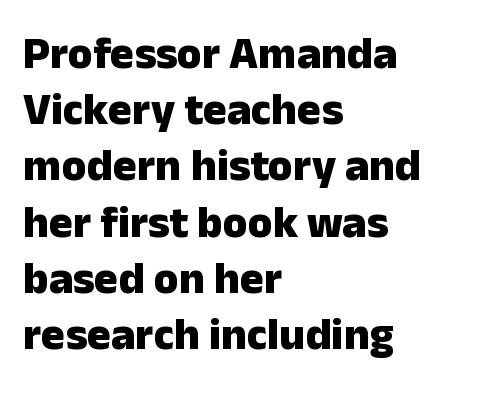
These lines were composed using upright roman letters. As a designer I'd log this as weight 700, bold. The specimen omits any rule beneath the text block's lines. In CSS terms this would be text-align: left. Are there feet on the stems? There aren't — it's a sans.
